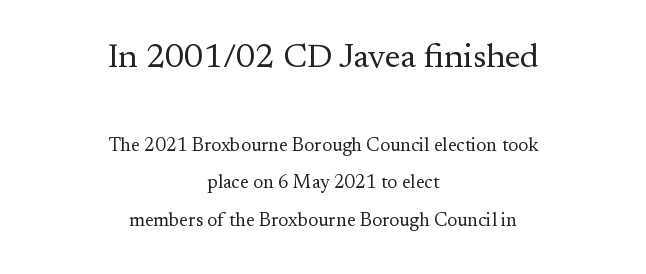
The image shows 34 px regular-weight serif type, upright; set centered, loose line spacing (1.98x), normal letter spacing, not underlined; the first (top) block is 1.79x larger; medium stroke contrast and a small x-height.
